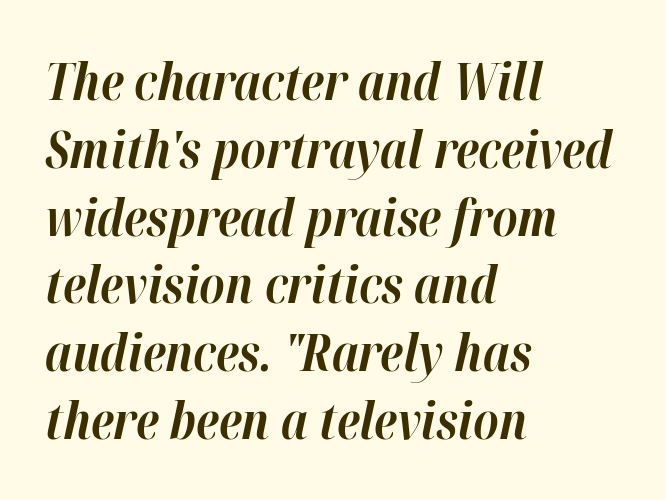
Proportional: the letters do not fall into vertical columns. Just letters on the line, the space beneath them empty. The tracking reads as untouched default to a designer's eye. Compared with an ordinary text face, these strokes are far heavier — a full bold. If you drew a line through each stem, it would be angled. Each line starts at the same left margin while the right side varies.
